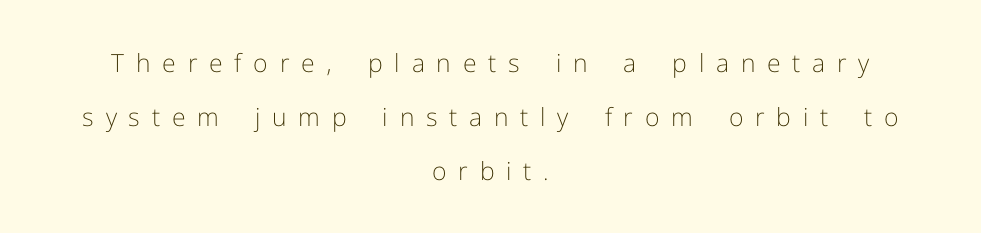
The image shows 25 px text type, upright; set centered, loose line spacing (2.16x), unusually wide letter spacing (+0.47 em), not underlined.
